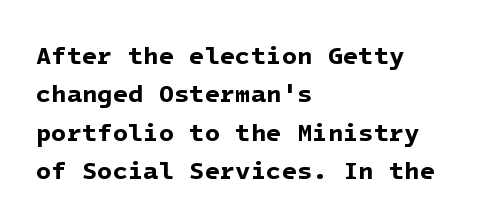
{"bold": "yes", "underline": "no", "align": "left", "line_spacing": "normal", "line_spacing_ratio": 1.54, "letter_spacing": "normal", "letter_spacing_em": 0.0, "glyph_px": 25}
